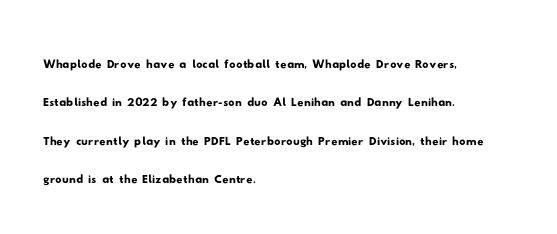
Q: Is the typeface a serif or a sans-serif typeface? A: Sans-serif.
Q: Is the text underlined? A: No.
Q: How is the paragraph aligned? A: Left-aligned.
Q: Is the spacing between letters normal or unusually wide? A: Normal.
Q: Width (condensed, normal, or wide)? A: Wide.
Q: Stroke contrast? A: Low.
Q: x-height? A: Small.
Q: Monospaced? A: No.
